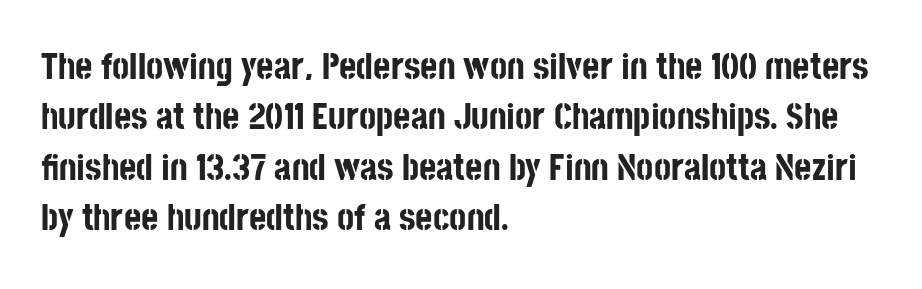
Q: Is the text bold? A: Yes.
Q: Is the text italic (slanted)? A: No, it is upright.
Q: Is the typeface a serif or a sans-serif typeface? A: Sans-serif.
Q: Is the text underlined? A: No.
Q: How is the paragraph aligned? A: Left-aligned.
Q: Is the spacing between letters normal or unusually wide? A: Normal.
Q: Is the spacing between lines tight, normal or loose? A: Normal.
Q: Width (condensed, normal, or wide)? A: Condensed.
Q: Stroke contrast? A: Low.
Q: x-height? A: Large.
Q: Monospaced? A: No.
